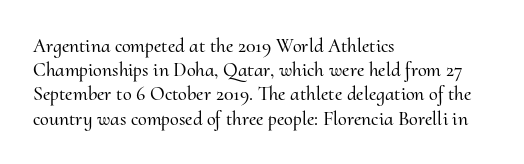
Q: Is the text italic (slanted)? A: No, it is upright.
Q: Is the text underlined? A: No.
Q: How is the paragraph aligned? A: Left-aligned.
Q: Is the spacing between letters normal or unusually wide? A: Normal.
